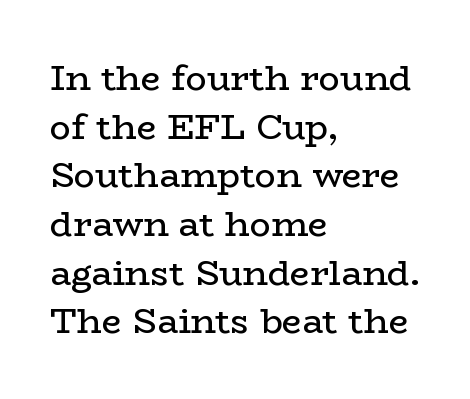
{"serif": "yes", "italic": "no", "bold": "no", "weight": "regular", "width": "wide", "stroke_contrast": "low", "x_height": "medium", "monospaced": "no", "underline": "no", "align": "left", "line_spacing": "normal", "line_spacing_ratio": 1.39, "letter_spacing": "normal", "letter_spacing_em": 0.0, "glyph_px": 35}
